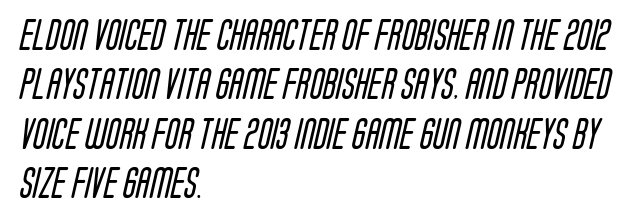
{"serif": "no", "bold": "no", "weight": "regular", "width": "condensed", "stroke_contrast": "low", "x_height": "large", "monospaced": "no", "underline": "no", "align": "left", "line_spacing": "normal", "line_spacing_ratio": 1.59, "letter_spacing": "normal", "letter_spacing_em": 0.0, "glyph_px": 31}
